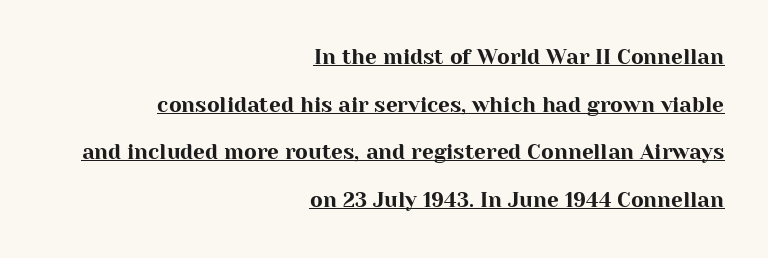
The image shows 21 px text type, upright; set right-aligned, loose line spacing (2.27x), normal letter spacing, underlined.
